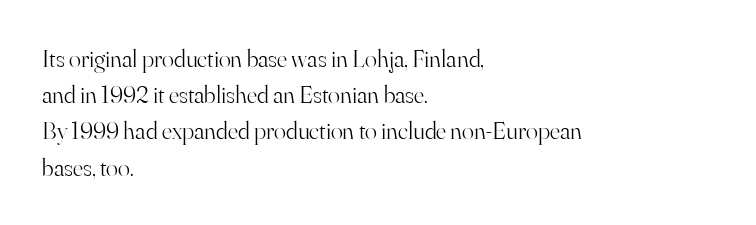
Q: Is the text bold? A: No.
Q: Is the text italic (slanted)? A: No, it is upright.
Q: Is the text underlined? A: No.
Q: How is the paragraph aligned? A: Left-aligned.
Q: Is the spacing between letters normal or unusually wide? A: Normal.
Q: Is the spacing between lines tight, normal or loose? A: Normal.
